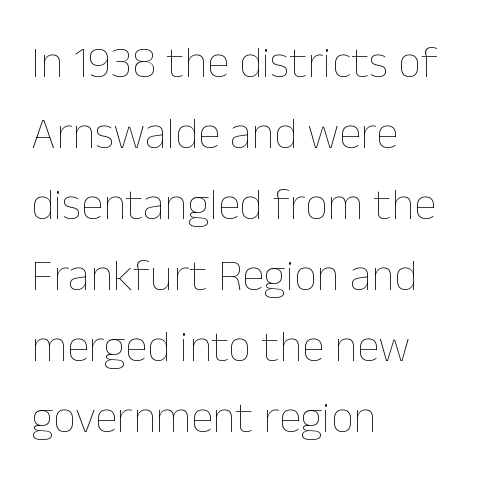
{"italic": "no", "bold": "no", "weight": "thin", "width": "normal", "stroke_contrast": "low", "x_height": "medium", "monospaced": "no", "underline": "no", "align": "left", "line_spacing": "normal", "line_spacing_ratio": 1.58, "letter_spacing": "normal", "letter_spacing_em": 0.0, "glyph_px": 45}
